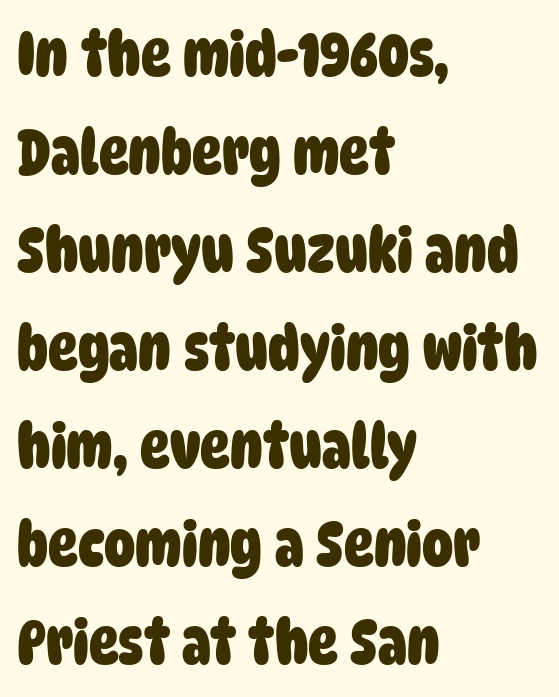
Q: Is the text bold? A: Yes.
Q: Is the typeface a serif or a sans-serif typeface? A: Sans-serif.
Q: Is the text underlined? A: No.
Q: How is the paragraph aligned? A: Left-aligned.
Q: Is the spacing between letters normal or unusually wide? A: Normal.
Q: Is the spacing between lines tight, normal or loose? A: Normal.
Q: Width (condensed, normal, or wide)? A: Condensed.
Q: Stroke contrast? A: Low.
Q: x-height? A: Large.
Q: Monospaced? A: No.
